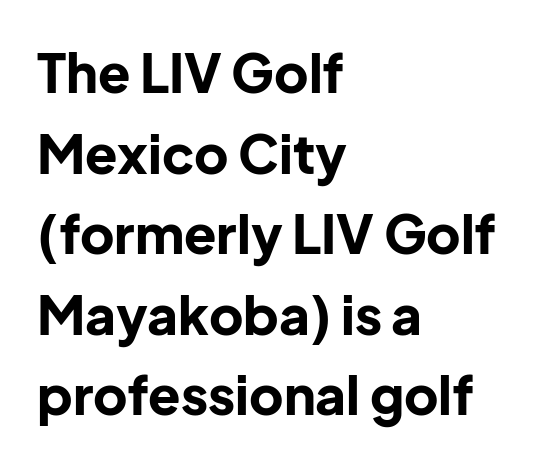
{"serif": "no", "italic": "no", "bold": "yes", "weight": "bold", "width": "normal", "stroke_contrast": "low", "x_height": "medium", "monospaced": "no", "underline": "no", "align": "left", "line_spacing": "normal", "line_spacing_ratio": 1.52, "letter_spacing": "normal", "letter_spacing_em": 0.0, "glyph_px": 53}
